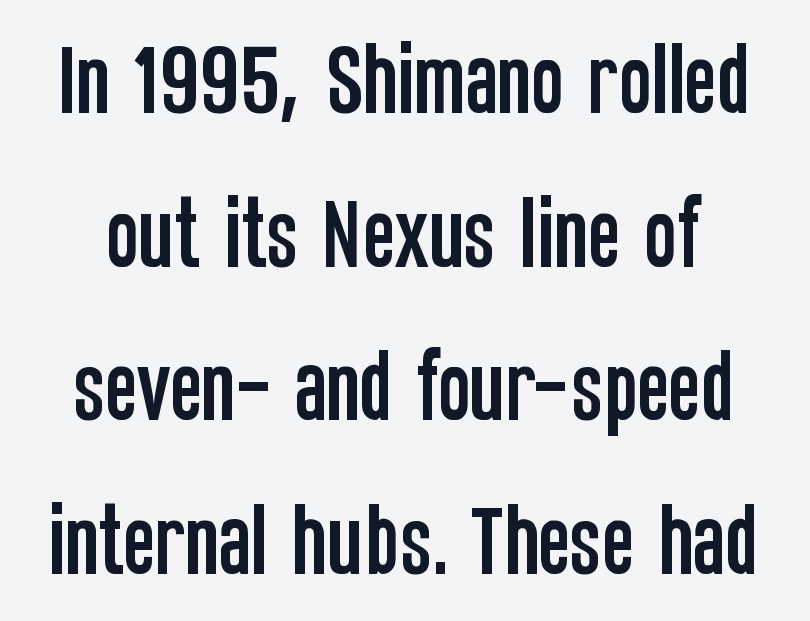
Inter-character spacing is left at the font's built-in metrics. Think of a printed novel: that variable character pitch is what you see here. How would I describe the line gaps? Wide and relaxed. In terms of letterform style, serifs are entirely absent. The words here are not underlined. Posture: vertical.
